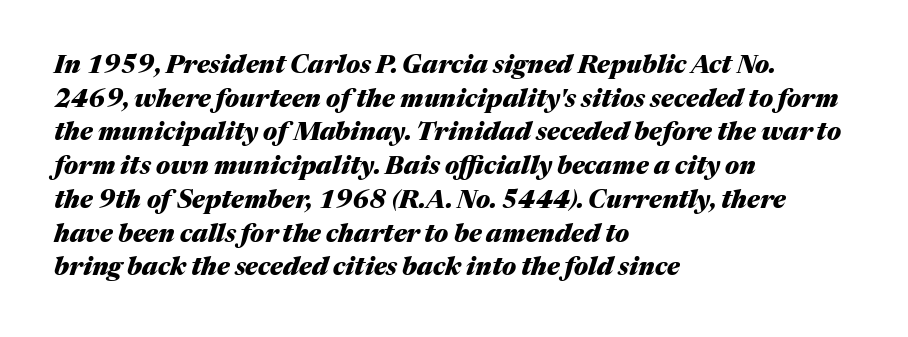
{"italic": "yes", "lean": "right", "slant_degrees": 17, "bold": "yes", "underline": "no", "align": "left", "line_spacing": "normal", "line_spacing_ratio": 1.35, "letter_spacing": "normal", "letter_spacing_em": 0.0, "glyph_px": 25}
